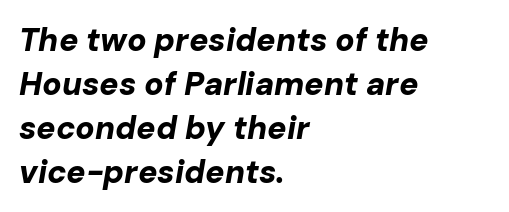
{"italic": "yes", "lean": "right", "slant_degrees": 10, "bold": "yes", "weight": "bold", "width": "normal", "stroke_contrast": "low", "x_height": "medium", "monospaced": "no", "underline": "no", "align": "left", "line_spacing": "normal", "line_spacing_ratio": 1.37, "letter_spacing": "normal", "letter_spacing_em": 0.0, "glyph_px": 32}
